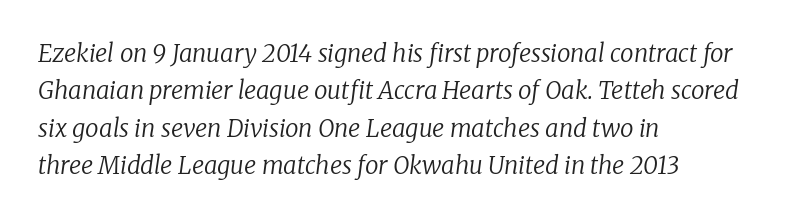
The image shows 24 px text type, italic (leaning right); set left-aligned, normal line spacing (1.56x), normal letter spacing, not underlined.
